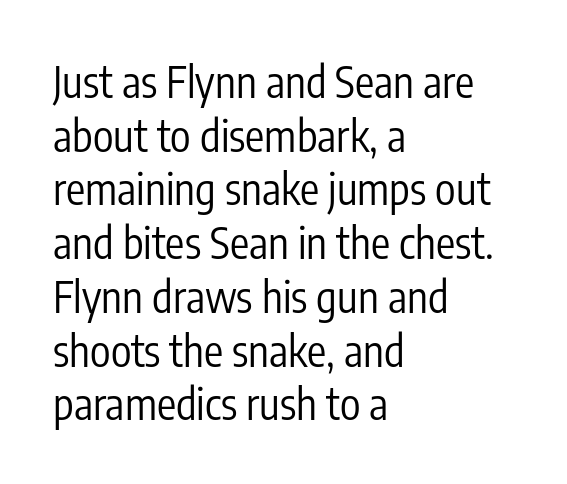
Q: Is the text bold? A: No.
Q: Is the text italic (slanted)? A: No, it is upright.
Q: Is the typeface a serif or a sans-serif typeface? A: Sans-serif.
Q: Is the text underlined? A: No.
Q: How is the paragraph aligned? A: Left-aligned.
Q: Is the spacing between letters normal or unusually wide? A: Normal.
Q: Is the spacing between lines tight, normal or loose? A: Normal.
Q: Width (condensed, normal, or wide)? A: Condensed.
Q: Stroke contrast? A: Low.
Q: x-height? A: Medium.
Q: Monospaced? A: No.
